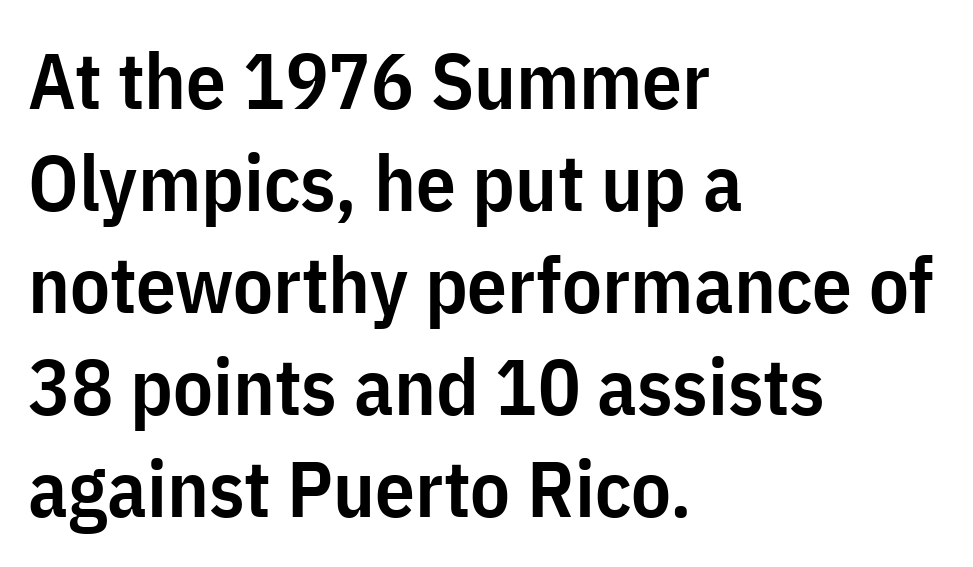
{"serif": "no", "italic": "no", "bold": "semi", "weight": "semibold", "width": "condensed", "stroke_contrast": "low", "x_height": "medium", "monospaced": "no", "underline": "no", "align": "left", "line_spacing": "normal", "line_spacing_ratio": 1.29, "letter_spacing": "normal", "letter_spacing_em": 0.0, "glyph_px": 79}
